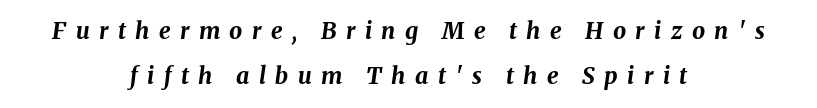
These lines stand farther apart than default settings would place them. Is the block centered? Yes — each line is placed symmetrically about the middle. Nobody drew a line under any word here. Bold? Absolutely — the strokes are thick and heavy. The face used here has a pronounced slope to its letters.
